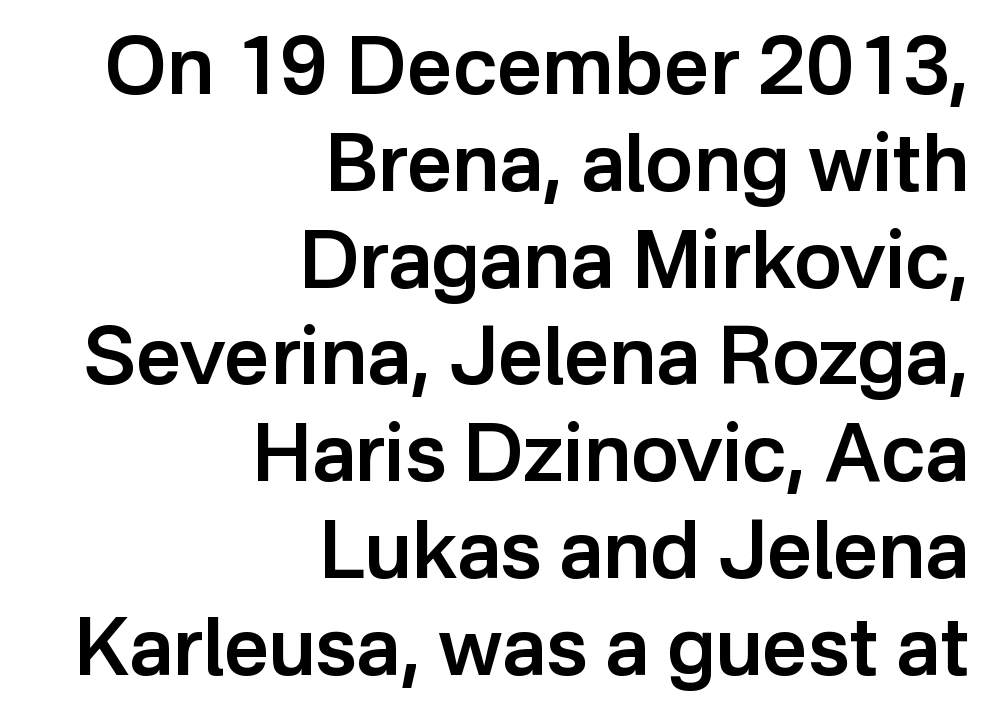
Words float on clear page, feet unadorned. In CSS terms this would be text-align: right. What stands out about the letter spacing? Nothing — it is the standard amount. The letters stand straight up with perfectly vertical stems.
